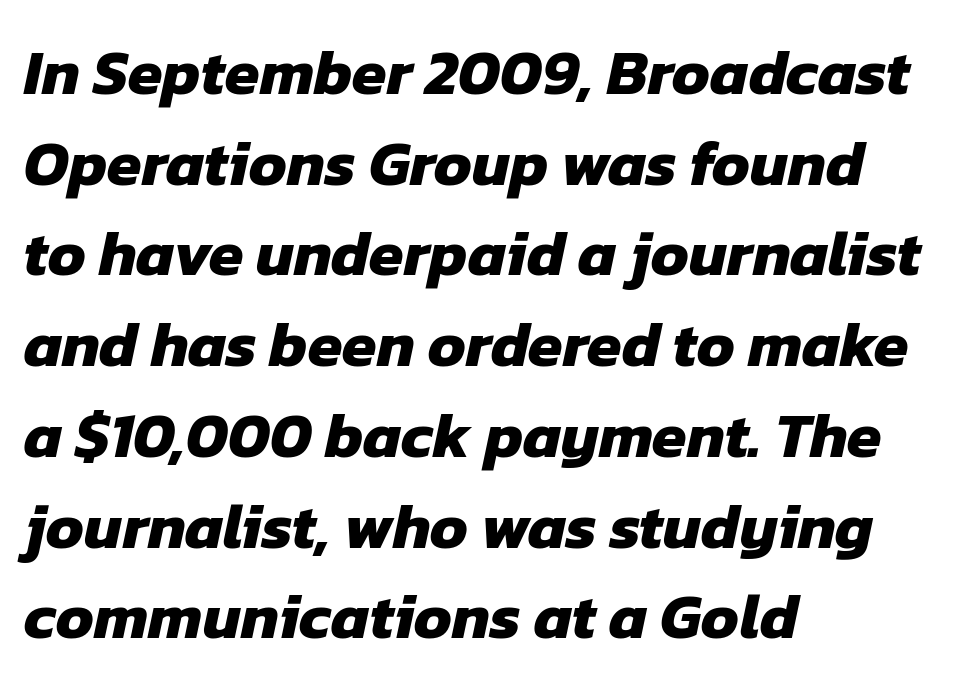
Q: Is the text bold? A: Yes.
Q: Is the typeface a serif or a sans-serif typeface? A: Sans-serif.
Q: Is the text underlined? A: No.
Q: How is the paragraph aligned? A: Left-aligned.
Q: Is the spacing between letters normal or unusually wide? A: Normal.
Q: Is the spacing between lines tight, normal or loose? A: Normal.
Q: Width (condensed, normal, or wide)? A: Normal.
Q: Stroke contrast? A: Low.
Q: x-height? A: Medium.
Q: Monospaced? A: No.
